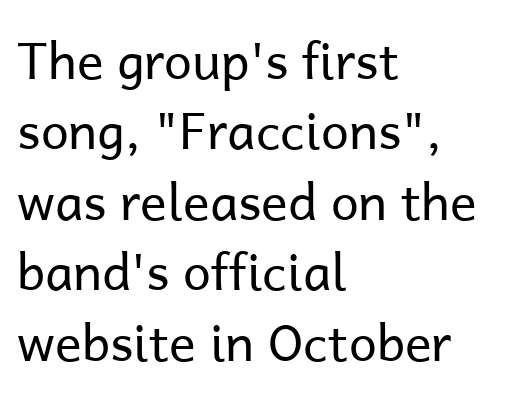
Leftover space on each line is placed entirely after the last word. These glyphs show unthickened strokes, regular width or finer. Nope, not italic — everything's standing straight. The text was rendered using a sans face with plain stroke endings. Between one letter and the next there's only the usual sliver of space. Has an underline been added? It has not.
